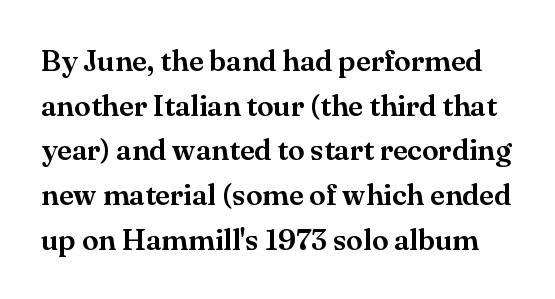
{"serif": "yes", "italic": "no", "width": "normal", "stroke_contrast": "medium", "x_height": "small", "monospaced": "no", "underline": "no", "line_spacing": "normal", "line_spacing_ratio": 1.49, "letter_spacing": "normal", "letter_spacing_em": 0.0, "glyph_px": 30}
